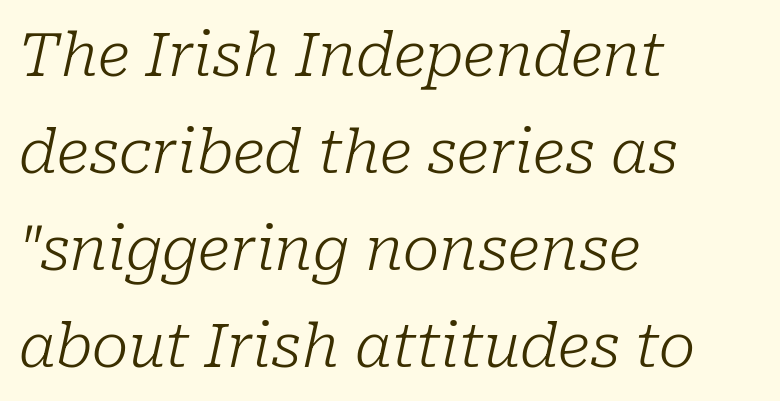
The designer went with a serif here, giving each stem small feet. Lines of text with bare space underneath. Spacing verdict: proportional, widths tailored to each character. The line-height multiplier appears to be the usual default. Left-aligned paragraph, ragged on the right. If you drew a line through each stem, it would be angled.
